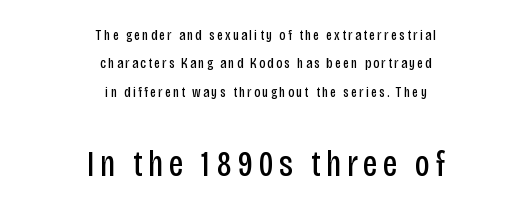
{"serif": "no", "italic": "no", "bold": "no", "weight": "regular", "width": "condensed", "stroke_contrast": "low", "x_height": "large", "monospaced": "no", "underline": "no", "align": "center", "line_spacing_ratio": 1.89, "larger_block": "second", "size_ratio": 2.47, "glyph_px": 37}
